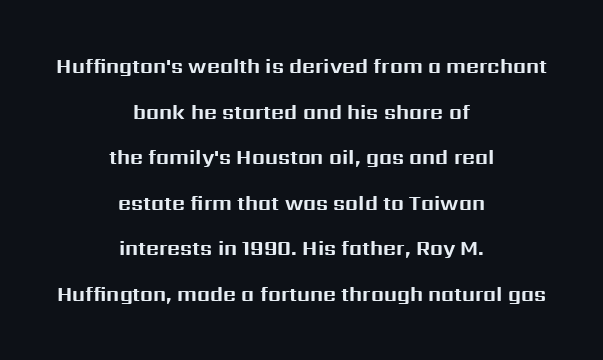
{"italic": "no", "bold": "yes", "underline": "no", "align": "center", "line_spacing": "loose", "line_spacing_ratio": 2.28, "letter_spacing": "normal", "letter_spacing_em": 0.0, "glyph_px": 20}
